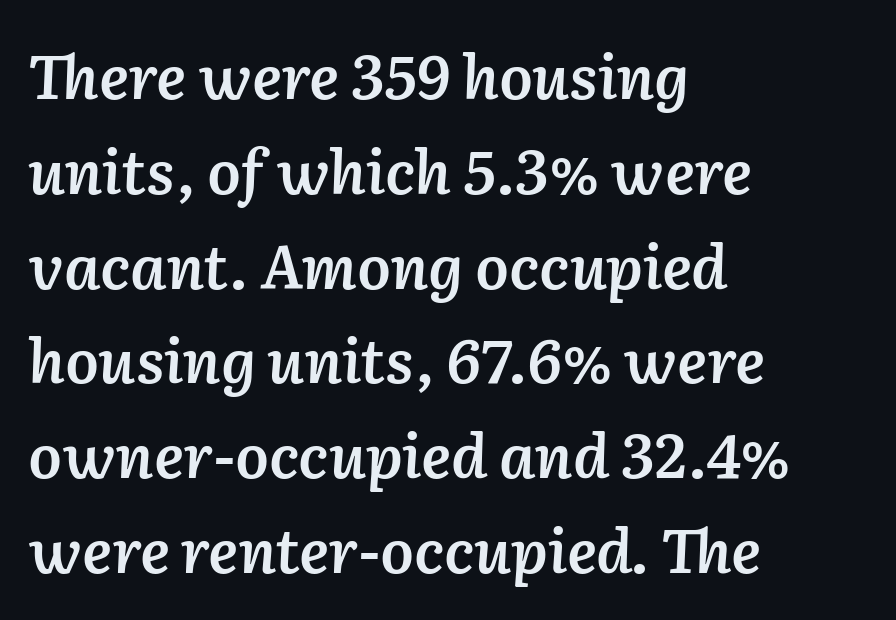
Line beginnings align vertically; line endings do not. Honestly, there is no underline to notice here at all. The font's italic variant was chosen for this text. Compared with typical paragraphs, the rows here are spaced about the same. The letters sit at their default tracking, neither squeezed nor spread. These lines carry some extra weight — a demibold, not a full bold.
